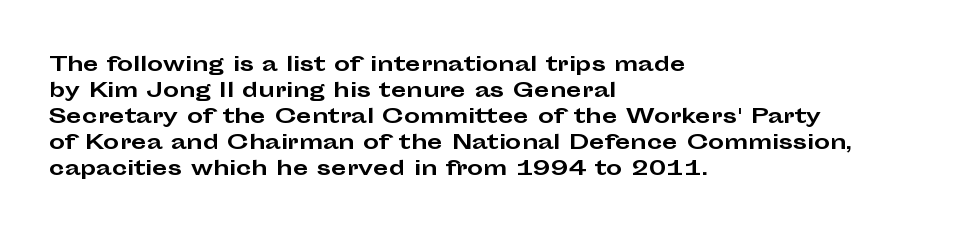
Q: Is the text bold? A: Yes.
Q: Is the text italic (slanted)? A: No, it is upright.
Q: Is the text underlined? A: No.
Q: How is the paragraph aligned? A: Left-aligned.
Q: Is the spacing between letters normal or unusually wide? A: Normal.
Q: Is the spacing between lines tight, normal or loose? A: Normal.
